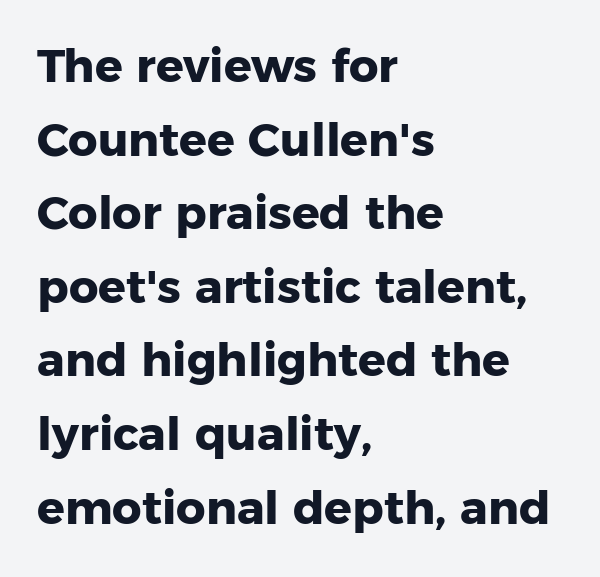
Q: Is the text bold? A: Yes.
Q: Is the text italic (slanted)? A: No, it is upright.
Q: Is the typeface a serif or a sans-serif typeface? A: Sans-serif.
Q: Is the text underlined? A: No.
Q: How is the paragraph aligned? A: Left-aligned.
Q: Is the spacing between letters normal or unusually wide? A: Normal.
Q: Is the spacing between lines tight, normal or loose? A: Normal.
Q: Width (condensed, normal, or wide)? A: Normal.
Q: Stroke contrast? A: Low.
Q: x-height? A: Medium.
Q: Monospaced? A: No.
